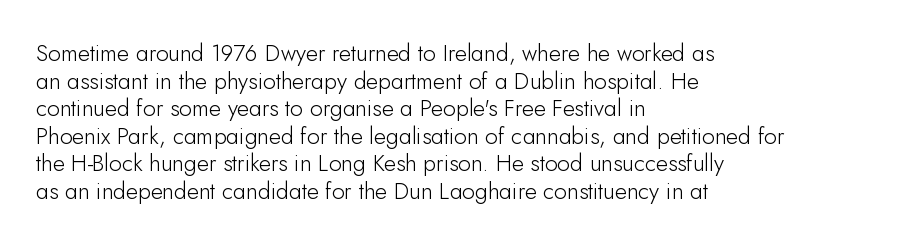
The image shows 23 px text type, upright; set left-aligned, line spacing 1.2x, normal letter spacing, not underlined.
